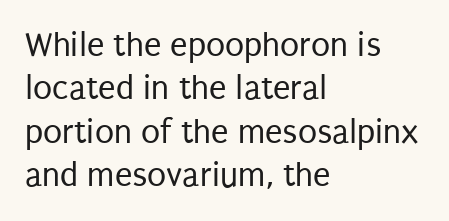
{"serif": "no", "italic": "no", "bold": "no", "weight": "regular", "width": "condensed", "stroke_contrast": "low", "x_height": "large", "monospaced": "no", "underline": "no", "align": "left", "line_spacing_ratio": 1.24, "letter_spacing": "normal", "letter_spacing_em": 0.0, "glyph_px": 35}
